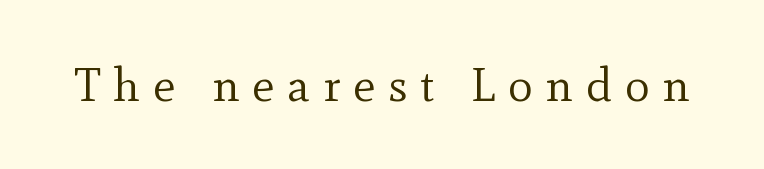
{"serif": "yes", "italic": "no", "bold": "no", "weight": "regular", "width": "normal", "x_height": "small", "monospaced": "no", "underline": "no", "letter_spacing": "wide", "letter_spacing_em": 0.27, "glyph_px": 47}
